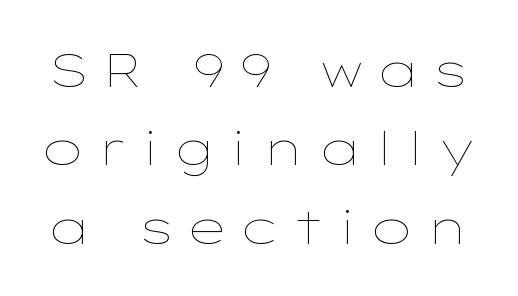
Q: Is the text bold? A: No.
Q: Is the text italic (slanted)? A: No, it is upright.
Q: Is the text underlined? A: No.
Q: Is the spacing between letters normal or unusually wide? A: Unusually wide.
Q: Is the spacing between lines tight, normal or loose? A: Normal.
Q: Width (condensed, normal, or wide)? A: Wide.
Q: Stroke contrast? A: Low.
Q: x-height? A: Medium.
Q: Monospaced? A: No.
